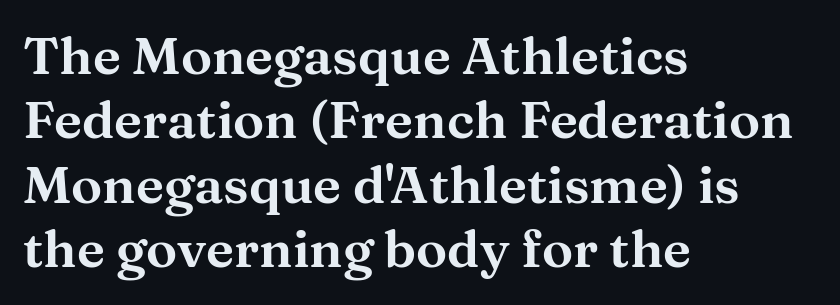
The image shows 52 px wide serif type, upright; set left-aligned, line spacing 1.24x, normal letter spacing, not underlined; medium stroke contrast and a medium x-height.
